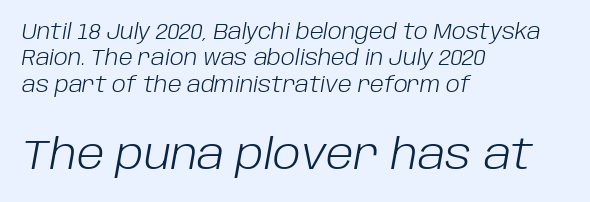
{"italic": "yes", "lean": "right", "slant_degrees": 10, "bold": "no", "weight": "light", "width": "normal", "stroke_contrast": "low", "x_height": "large", "monospaced": "no", "underline": "no", "align": "left", "line_spacing": "normal", "line_spacing_ratio": 1.26, "letter_spacing": "normal", "letter_spacing_em": 0.0, "larger_block": "second", "size_ratio": 2.0, "glyph_px": 42}
